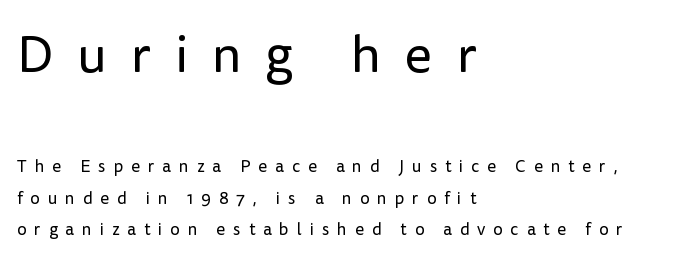
The image shows 52 px regular-weight sans-serif type, upright; set left-aligned, line spacing 1.84x, unusually wide letter spacing (+0.46 em), not underlined; the first (top) block is 3.06x larger; low stroke contrast and a medium x-height.
